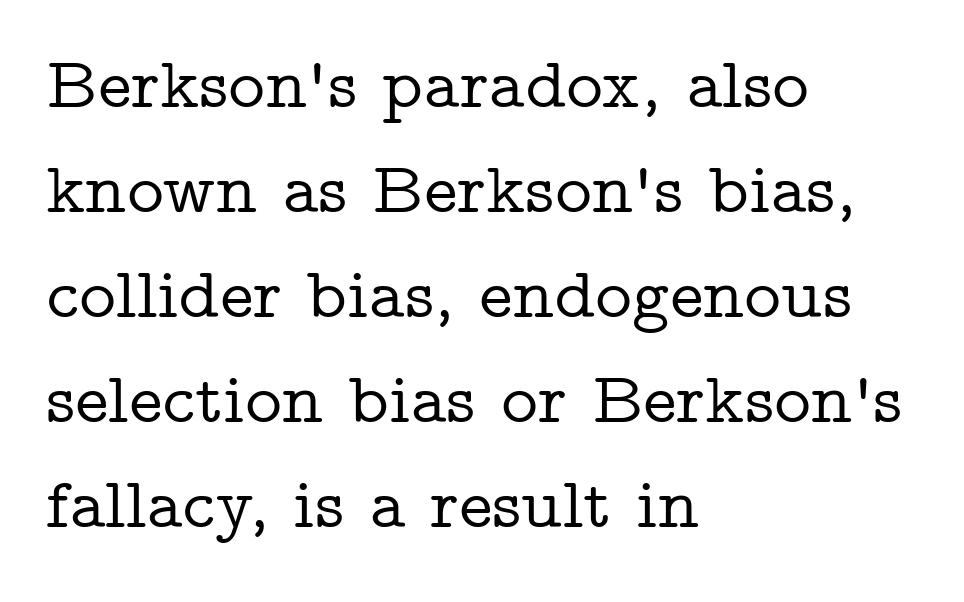
Normally led — the rows are evenly, conventionally spaced. The specimen omits any rule beneath the text block's lines. Do the characters align in a grid? No, the font is proportional. This sample uses a serif face. In CSS terms this would be text-align: left.
